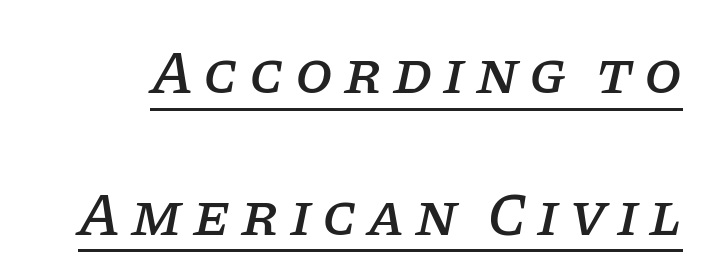
The image shows 61 px serif type, italic (leaning right); set loose line spacing (2.32x), underlined; low stroke contrast and a large x-height.
